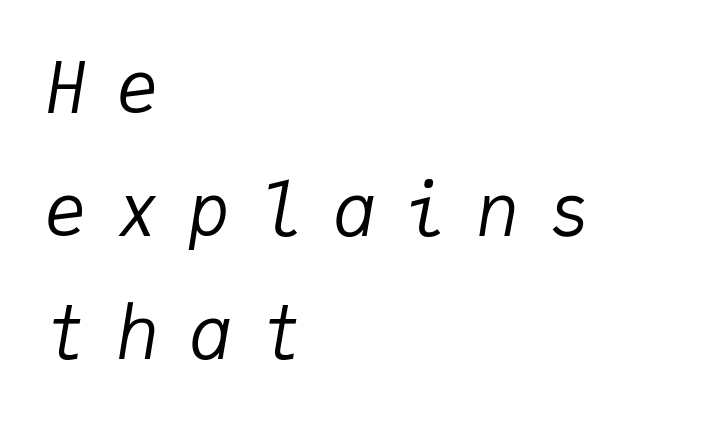
Q: Is the text bold? A: No.
Q: Is the text italic (slanted)? A: Yes, it leans right by about 9 degrees.
Q: Is the text underlined? A: No.
Q: How is the paragraph aligned? A: Left-aligned.
Q: Is the spacing between letters normal or unusually wide? A: Unusually wide.
Q: Width (condensed, normal, or wide)? A: Normal.
Q: Stroke contrast? A: Low.
Q: x-height? A: Medium.
Q: Monospaced? A: Yes.
